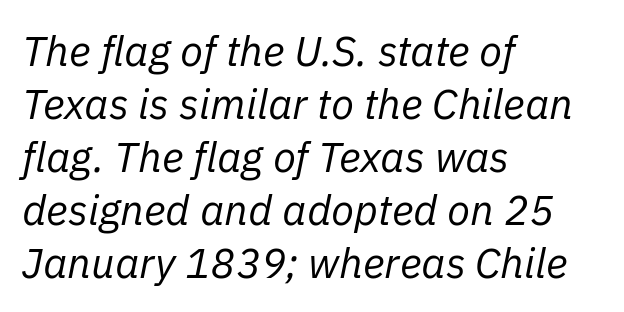
This is not heavy type; no bold has been used. How would I describe the line gaps? Plain and ordinary. Where is the straight margin? On the left. In terms of posture, this sample is oblique. Is this a fixed-width face? No — the glyphs have proportional, varying widths. Compared with typical body copy, the letter spacing here is the same.
